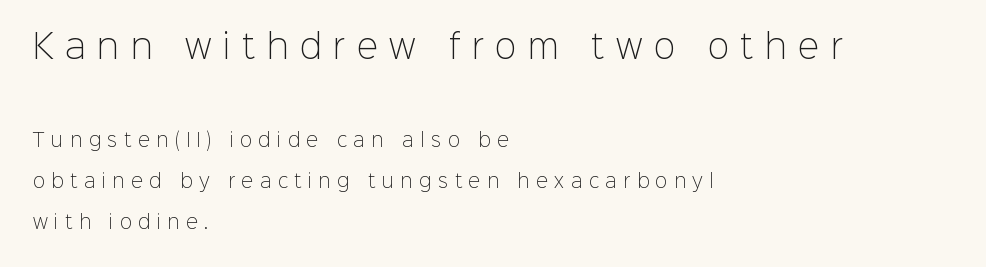
Descenders hang freely into open space. Look at the tracking — it's clearly loosened, letters drifting apart. Interline gaps are noticeably wide in this sample. The type sits square on the baseline with zero lean. The weight would be labelled regular, book, light, or lighter still.
